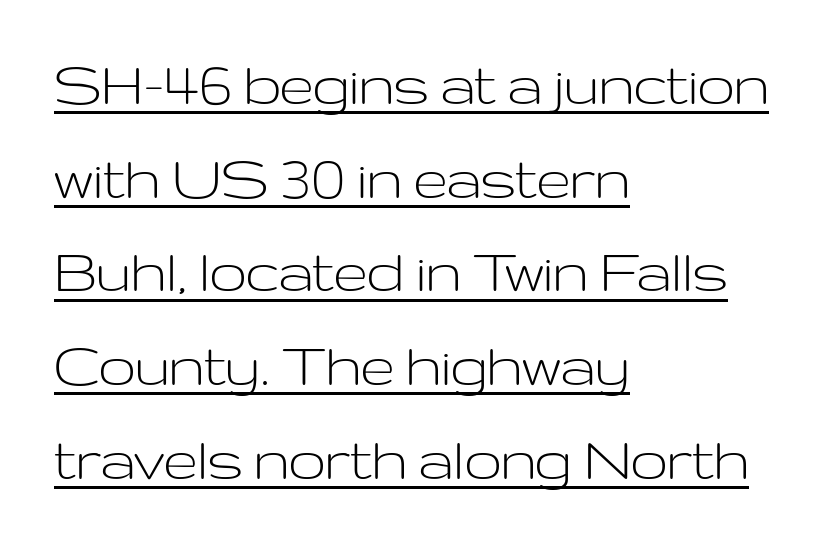
{"serif": "no", "italic": "no", "bold": "no", "weight": "light", "width": "wide", "stroke_contrast": "low", "x_height": "medium", "monospaced": "no", "underline": "yes", "align": "left", "line_spacing": "normal", "line_spacing_ratio": 1.42, "letter_spacing": "normal", "letter_spacing_em": 0.0, "glyph_px": 66}
